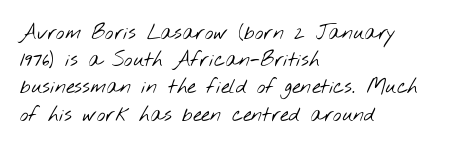
Glyph-to-glyph distance matches everyday printed text. The gap between lines stays unmarked. Vertical stems look standard width or narrower in stroke. The passage shown stacks its lines at a standard gap. The compositor pushed each line to the left boundary.
